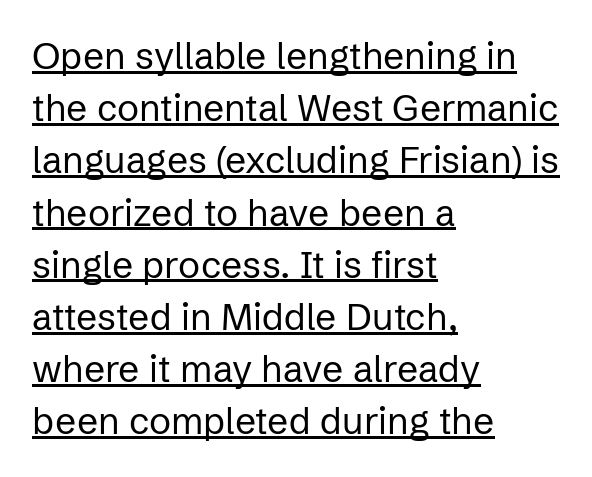
{"serif": "no", "italic": "no", "bold": "no", "weight": "regular", "width": "normal", "stroke_contrast": "low", "x_height": "medium", "monospaced": "no", "underline": "yes", "align": "left", "line_spacing": "normal", "line_spacing_ratio": 1.41, "letter_spacing": "normal", "letter_spacing_em": 0.0, "glyph_px": 37}
